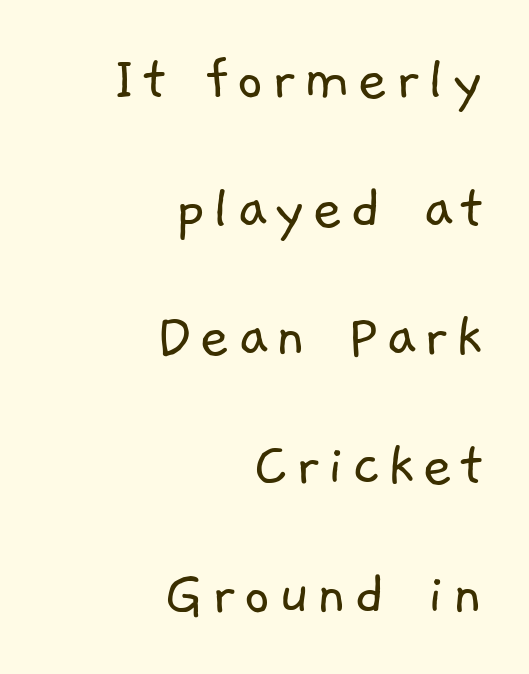
{"serif": "no", "bold": "no", "weight": "light", "width": "normal", "stroke_contrast": "low", "x_height": "medium", "monospaced": "no", "underline": "no", "align": "right", "line_spacing": "loose", "line_spacing_ratio": 1.95, "glyph_px": 66}
